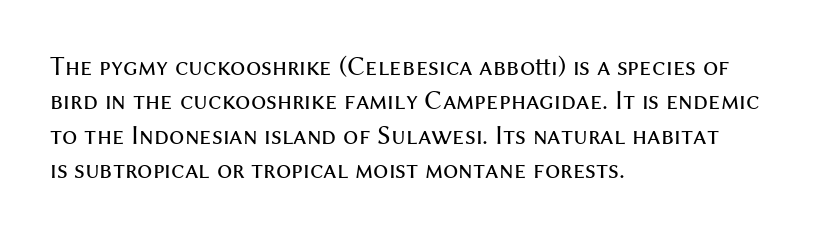
The letterforms sit at book weight or below. Honestly, the letter spacing is just normal — you wouldn't notice it. The type sits square on the baseline with zero lean. Unmarked baselines from the first word to the last. The text block is weighted toward the left margin, trailing off unevenly rightward. The designer left line spacing at the default.
